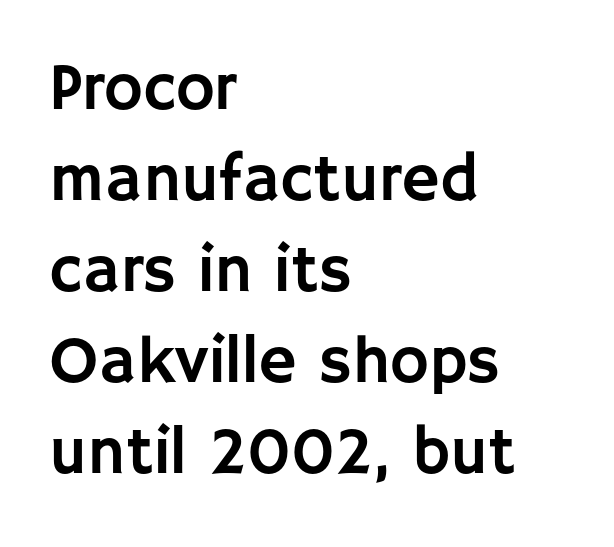
{"serif": "no", "italic": "no", "width": "normal", "stroke_contrast": "low", "x_height": "large", "monospaced": "no", "underline": "no", "align": "left", "line_spacing": "normal", "line_spacing_ratio": 1.38, "letter_spacing": "normal", "letter_spacing_em": 0.0, "glyph_px": 66}
